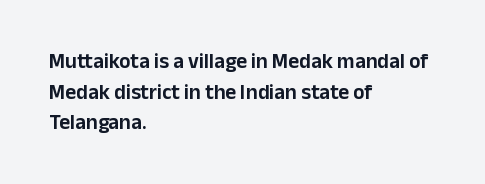
The image shows 21 px text type, upright; set left-aligned, normal line spacing (1.46x), normal letter spacing, not underlined.
